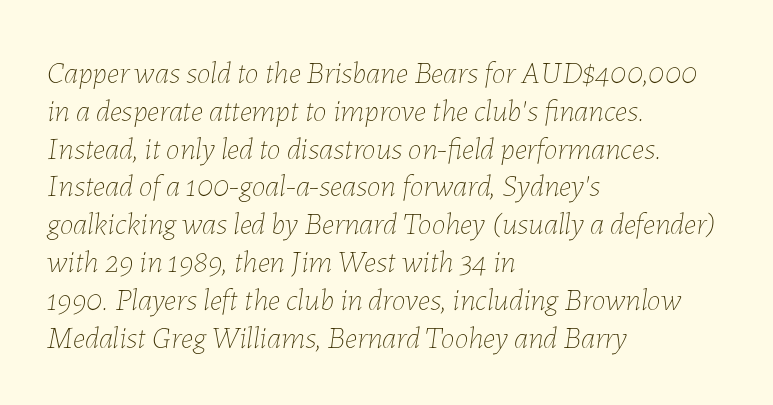
The image shows 31 px thin type, italic (leaning right); set left-aligned, line spacing 1.22x, normal letter spacing, not underlined; low stroke contrast and a medium x-height.
